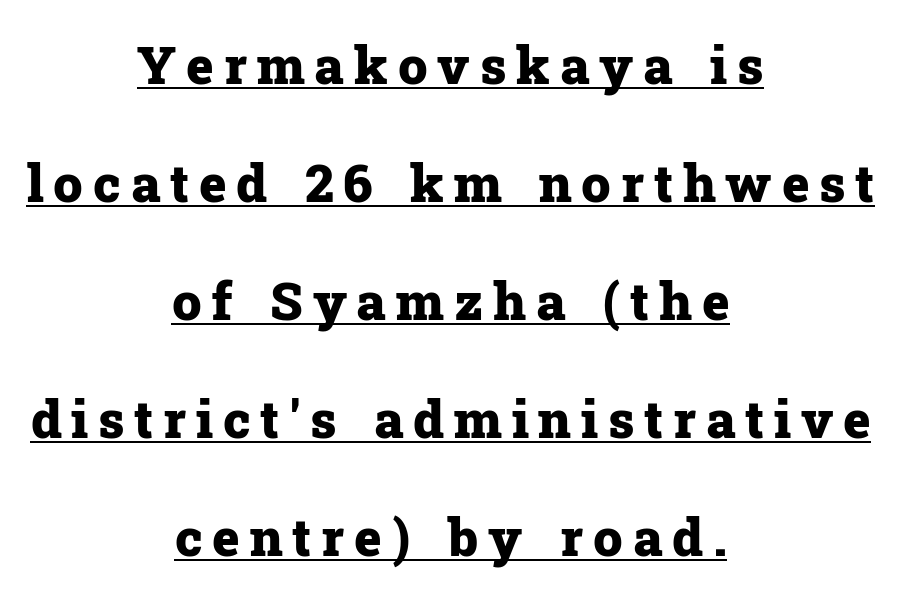
The font is running at its bold setting. The letters stand upright; this is a roman face. Widely set lines give the paragraph a tall, airy silhouette. A typesetter would call this proportional, since set widths differ per character. Which margin do the lines hug? Neither — every line sits in the middle.
